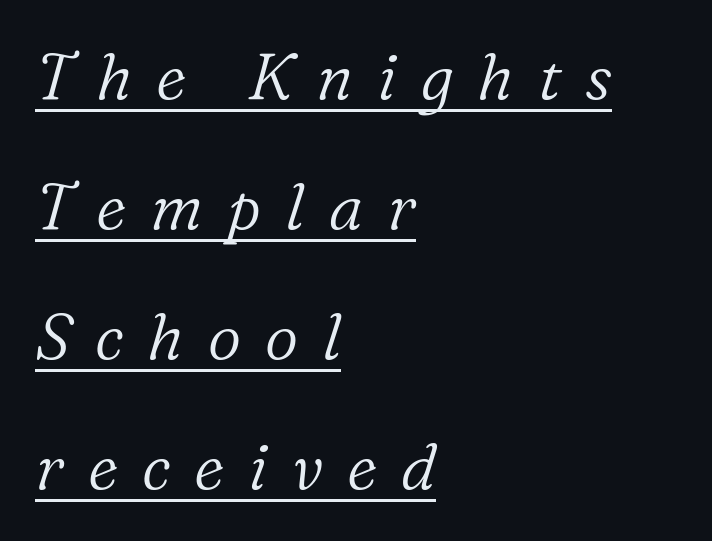
{"serif": "yes", "italic": "yes", "lean": "right", "slant_degrees": 16, "bold": "no", "weight": "light", "width": "normal", "stroke_contrast": "low", "x_height": "medium", "monospaced": "no", "underline": "yes", "align": "left", "line_spacing": "loose", "line_spacing_ratio": 2.0, "letter_spacing": "wide", "letter_spacing_em": 0.37, "glyph_px": 65}
